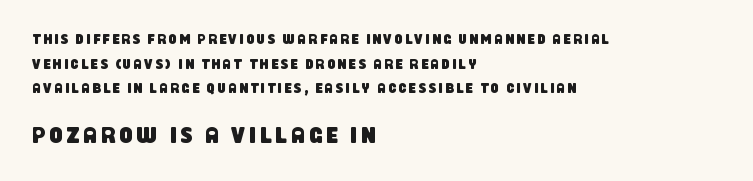
{"underline": "no", "align": "left", "line_spacing_ratio": 1.76, "larger_block": "second", "size_ratio": 1.64, "glyph_px": 23}
